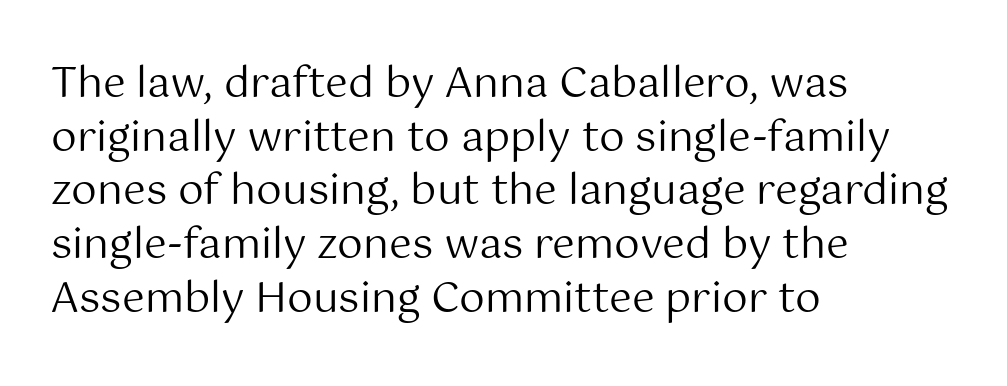
The image shows 41 px regular-weight sans-serif type, upright; set left-aligned, normal line spacing (1.31x), normal letter spacing, not underlined; medium stroke contrast and a medium x-height.
